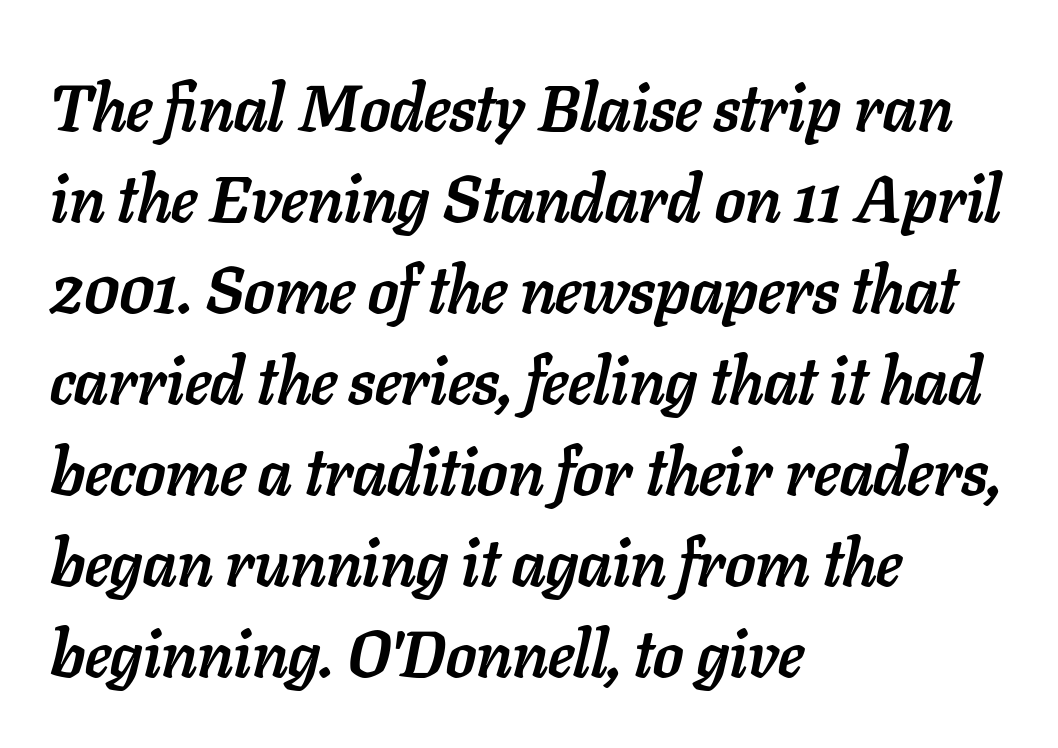
The image shows 65 px semibold type, italic (leaning right); set left-aligned, normal line spacing (1.4x), normal letter spacing, not underlined; low stroke contrast and a medium x-height.
